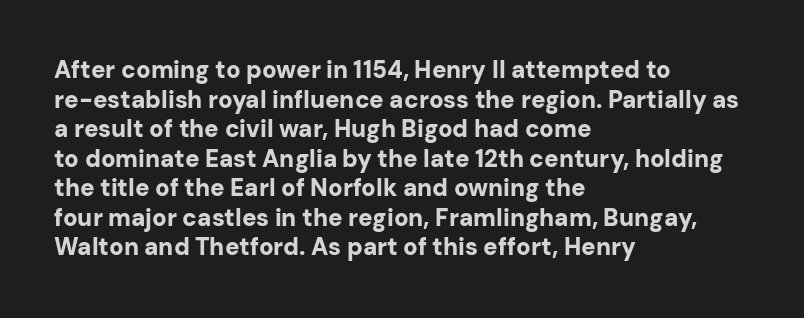
The image shows 24 px bold type, upright; set left-aligned, line spacing 1.23x, normal letter spacing, not underlined.
